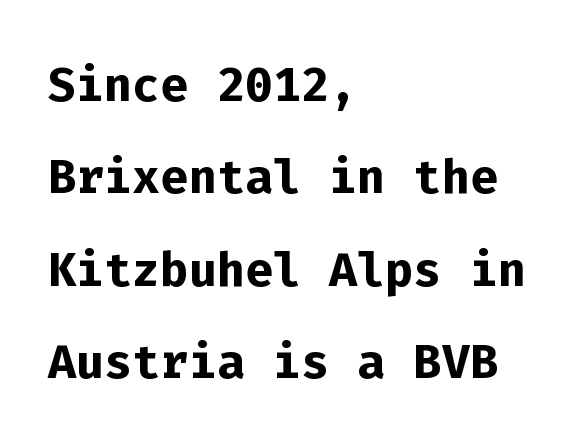
The image shows 66 px semibold sans-serif type, upright, monospaced; set left-aligned, normal line spacing (1.4x), normal letter spacing, not underlined; low stroke contrast and a medium x-height.
